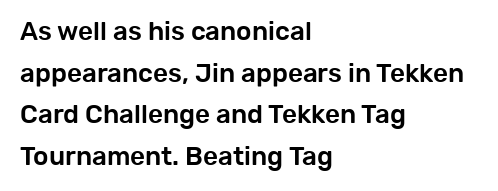
{"italic": "no", "underline": "no", "align": "left", "line_spacing": "normal", "line_spacing_ratio": 1.6, "letter_spacing": "normal", "letter_spacing_em": 0.0, "glyph_px": 26}
